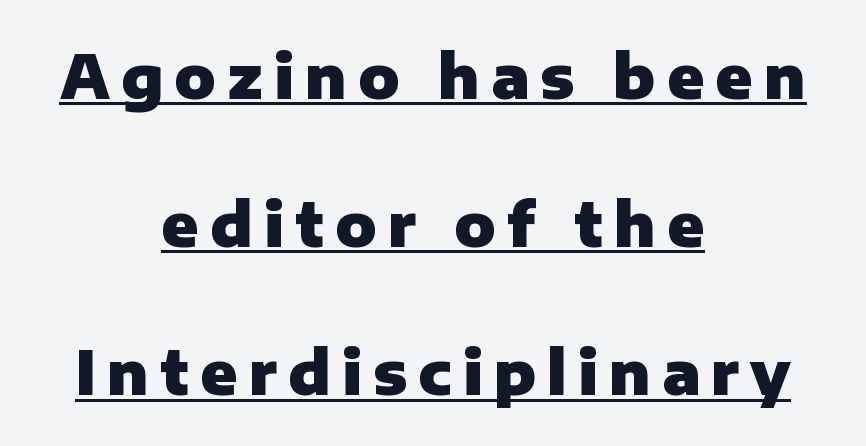
Weight: bold. If you drew a line through each stem, it would be perfectly vertical. You can tell from the bare stems that sans-serif type was used. One-word summary of the alignment: center. This sample carries an underscore along the baseline area. Leading is clearly above the norm, producing a sparse column.
